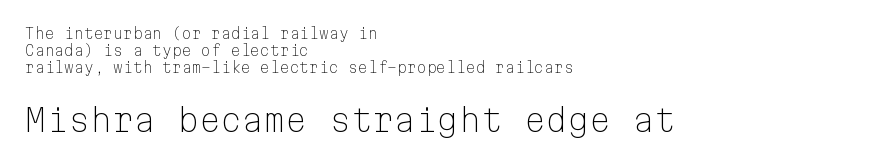
{"serif": "no", "italic": "no", "bold": "no", "weight": "light", "width": "normal", "stroke_contrast": "low", "x_height": "medium", "monospaced": "yes", "underline": "no", "align": "left", "line_spacing_ratio": 1.23, "letter_spacing": "normal", "letter_spacing_em": 0.0, "larger_block": "second", "size_ratio": 2.21, "glyph_px": 31}
